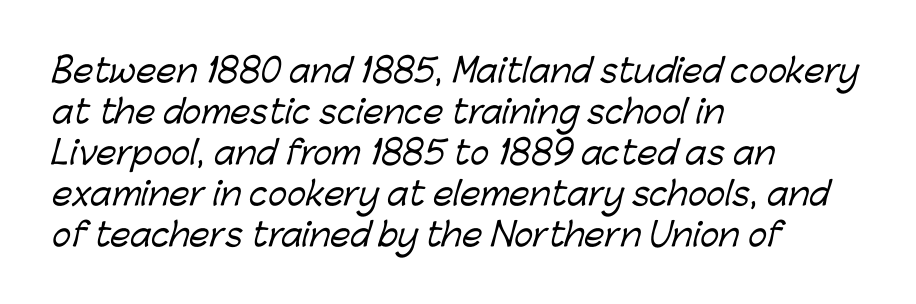
Q: Is the typeface a serif or a sans-serif typeface? A: Sans-serif.
Q: Is the text underlined? A: No.
Q: How is the paragraph aligned? A: Left-aligned.
Q: Is the spacing between letters normal or unusually wide? A: Normal.
Q: Is the spacing between lines tight, normal or loose? A: Normal.
Q: Width (condensed, normal, or wide)? A: Normal.
Q: Stroke contrast? A: Low.
Q: x-height? A: Medium.
Q: Monospaced? A: No.
